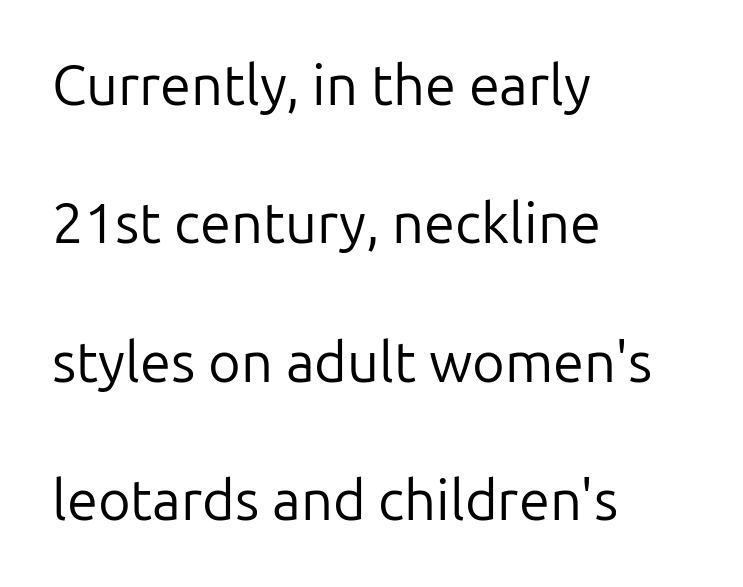
{"serif": "no", "italic": "no", "bold": "no", "weight": "regular", "width": "normal", "stroke_contrast": "low", "x_height": "medium", "monospaced": "no", "underline": "no", "align": "left", "line_spacing": "loose", "line_spacing_ratio": 2.47, "letter_spacing": "normal", "letter_spacing_em": 0.0, "glyph_px": 56}
